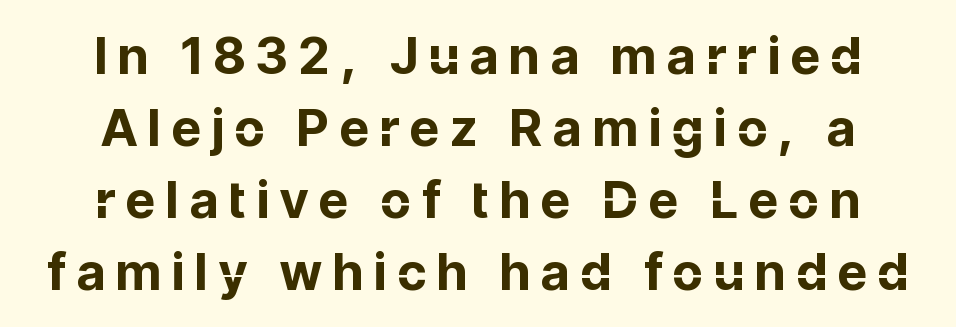
The letters stand upright; this is a roman face. How are the letters spaced? Widely, with obvious added tracking. Layout note: lines centered. The glyphs have the mass of a bold cut. The space directly below the letters is spotless.
